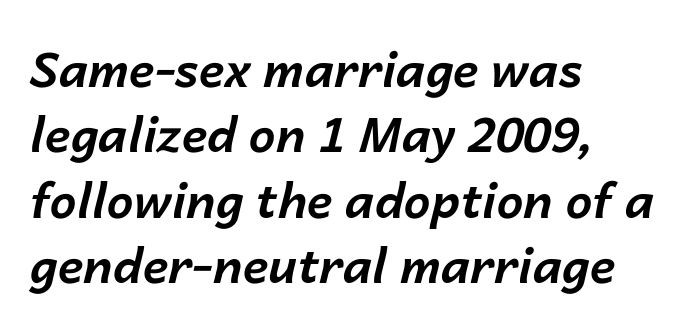
The image shows 48 px bold type, italic (leaning right); set left-aligned, normal line spacing (1.36x), normal letter spacing, not underlined; low stroke contrast and a medium x-height.
